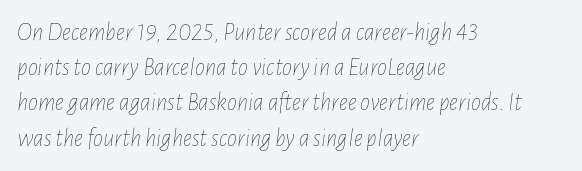
Rule under the text: the space is simply empty. Standard letterfit; no display-style spreading of the glyphs. This reads as an unemphasized weight, regular at the heaviest. Is the block centered? No — it sits flush against the left margin.
